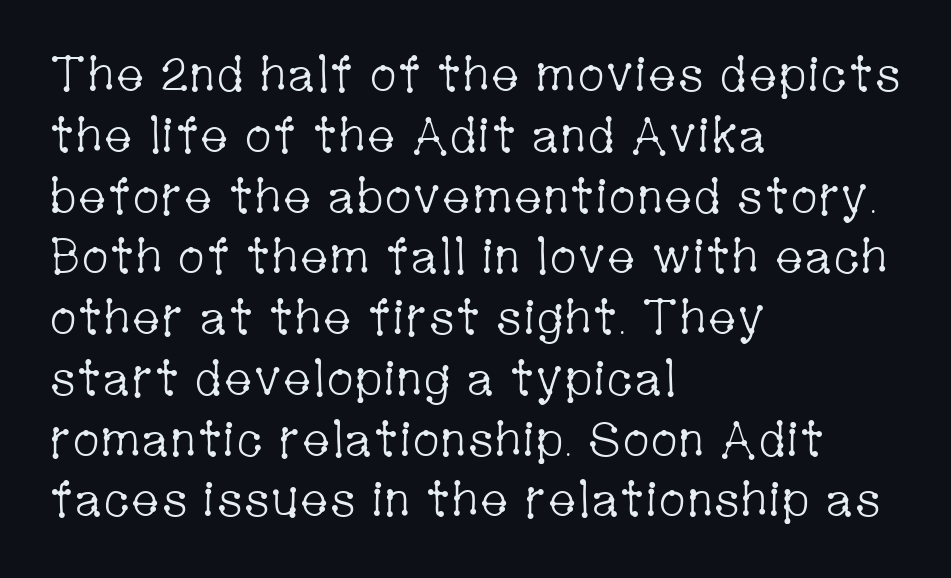
The image shows 49 px light, condensed serif type, upright; set left-aligned, line spacing 1.24x, normal letter spacing, not underlined; low stroke contrast and a medium x-height.
